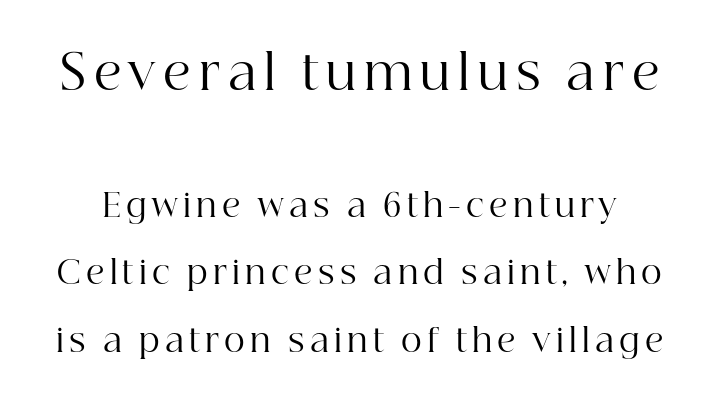
Q: Is the text bold? A: No.
Q: Is the text italic (slanted)? A: No, it is upright.
Q: Is the typeface a serif or a sans-serif typeface? A: Serif.
Q: Is the text underlined? A: No.
Q: Is the spacing between lines tight, normal or loose? A: Loose.
Q: Which block of text is set in a larger size, the first (top) or the second (bottom)? A: The first (top) one.
Q: Width (condensed, normal, or wide)? A: Normal.
Q: Stroke contrast? A: High.
Q: x-height? A: Medium.
Q: Monospaced? A: No.
